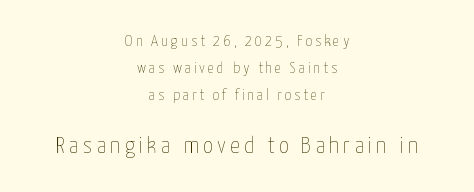
The image shows 24 px text type, upright; set centered, normal line spacing (1.7x), not underlined; the second (bottom) block is 1.5x larger.
